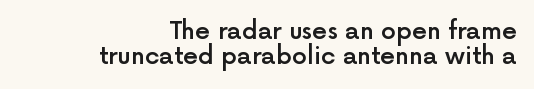
Q: Is the text bold? A: Semi-bold.
Q: Is the text italic (slanted)? A: No, it is upright.
Q: Is the text underlined? A: No.
Q: How is the paragraph aligned? A: Right-aligned.
Q: Is the spacing between letters normal or unusually wide? A: Normal.
Q: Is the spacing between lines tight, normal or loose? A: Tight.
